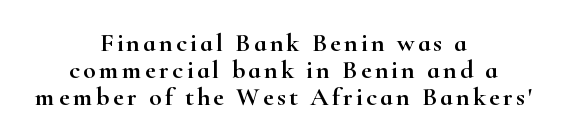
{"italic": "no", "underline": "no", "align": "center", "line_spacing": "tight", "line_spacing_ratio": 1.03, "glyph_px": 26}
